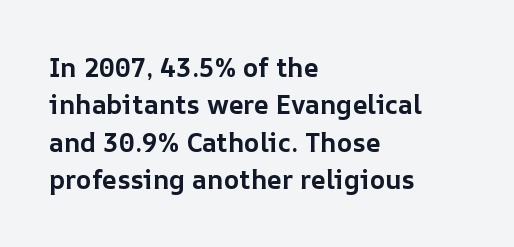
Q: Is the text bold? A: Yes.
Q: Is the text italic (slanted)? A: No, it is upright.
Q: Is the text underlined? A: No.
Q: How is the paragraph aligned? A: Left-aligned.
Q: Is the spacing between letters normal or unusually wide? A: Normal.
Q: Is the spacing between lines tight, normal or loose? A: Normal.
